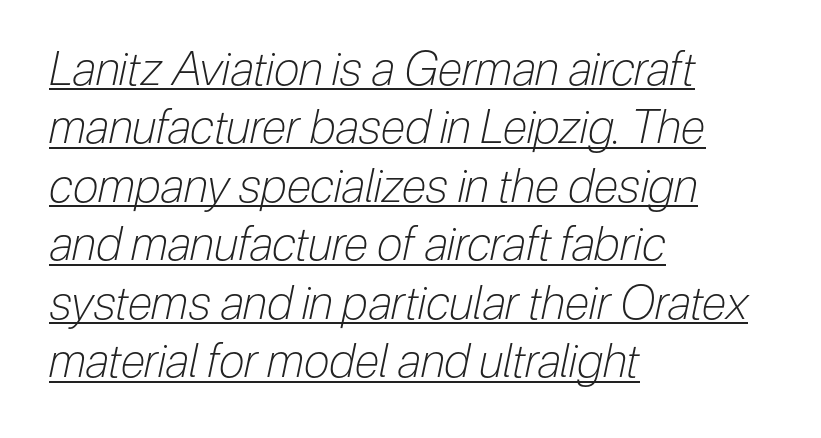
The lettering tilts uniformly, giving the passage an italic look. Caption: standard tracking, unaltered. Horizontally, the lines are justified to the leading edge only. Heft: none added — not bold. One glance says typical: line gaps are just what's usual. Each letter keeps its own natural width here, so spacing adapts to shape.
